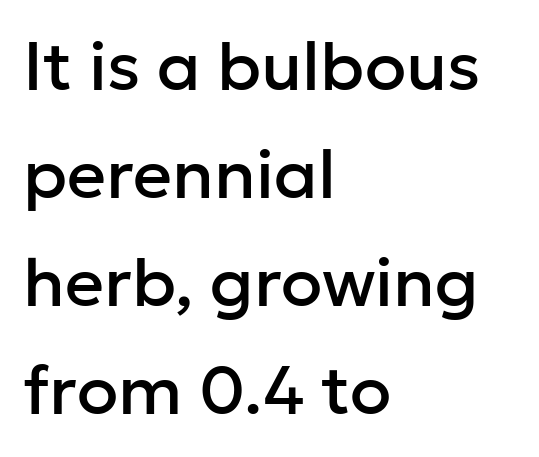
Tracking value appears to be zero — textbook default spacing. Style check: upright. A typesetter would label this face a sans. Character widths vary here, with narrow letters taking less room than wide ones. Anything drawn beneath the words? Only blank space. Alignment: flush left.
